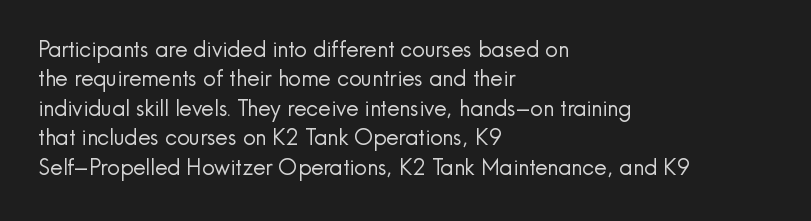
{"italic": "no", "bold": "no", "underline": "no", "align": "left", "line_spacing": "normal", "line_spacing_ratio": 1.34, "letter_spacing": "normal", "letter_spacing_em": 0.0, "glyph_px": 22}
